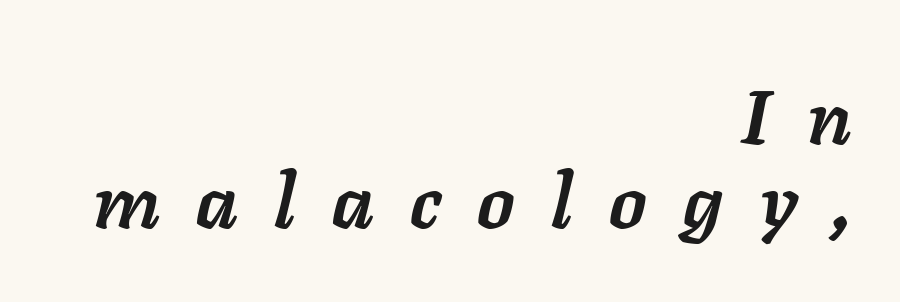
The image shows 76 px semibold type, italic (leaning right); set right-aligned, tight line spacing (1.11x), unusually wide letter spacing (+0.48 em), not underlined; low stroke contrast and a medium x-height.
